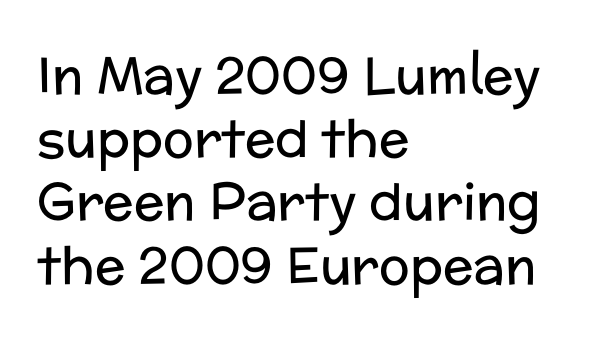
Q: Is the text bold? A: No.
Q: Is the text italic (slanted)? A: No, it is upright.
Q: Is the typeface a serif or a sans-serif typeface? A: Sans-serif.
Q: Is the text underlined? A: No.
Q: How is the paragraph aligned? A: Left-aligned.
Q: Is the spacing between letters normal or unusually wide? A: Normal.
Q: Width (condensed, normal, or wide)? A: Normal.
Q: Stroke contrast? A: Low.
Q: x-height? A: Medium.
Q: Monospaced? A: No.
